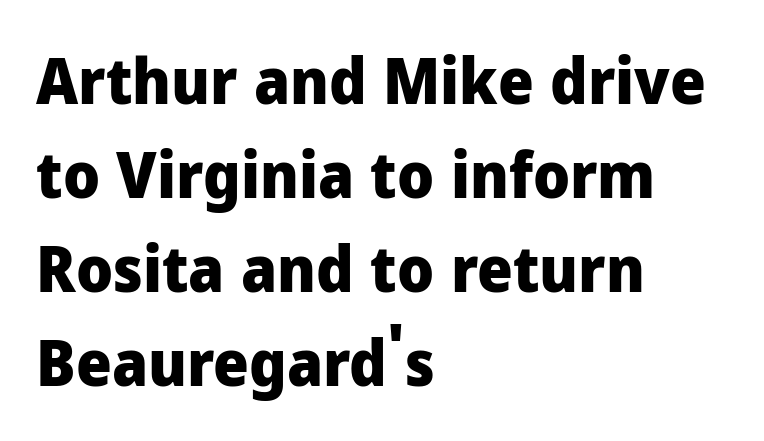
Q: Is the text bold? A: Yes.
Q: Is the text italic (slanted)? A: No, it is upright.
Q: Is the typeface a serif or a sans-serif typeface? A: Sans-serif.
Q: Is the text underlined? A: No.
Q: How is the paragraph aligned? A: Left-aligned.
Q: Is the spacing between letters normal or unusually wide? A: Normal.
Q: Is the spacing between lines tight, normal or loose? A: Normal.
Q: Width (condensed, normal, or wide)? A: Normal.
Q: Stroke contrast? A: Low.
Q: x-height? A: Medium.
Q: Monospaced? A: No.
